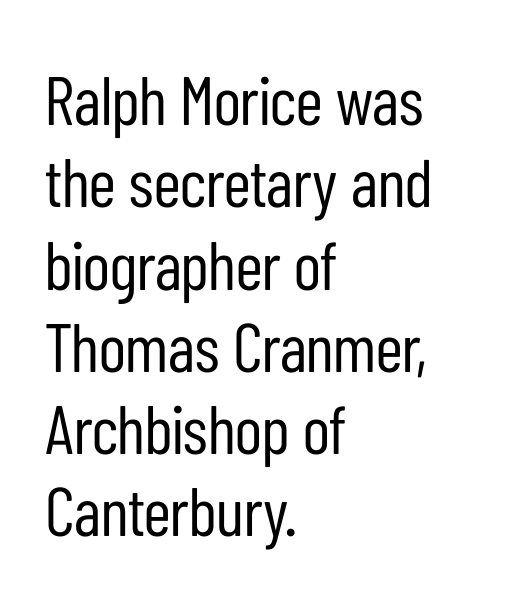
{"serif": "no", "italic": "no", "bold": "no", "weight": "regular", "width": "condensed", "stroke_contrast": "low", "x_height": "medium", "monospaced": "no", "underline": "no", "align": "left", "line_spacing_ratio": 1.21, "letter_spacing": "normal", "letter_spacing_em": 0.0, "glyph_px": 68}
